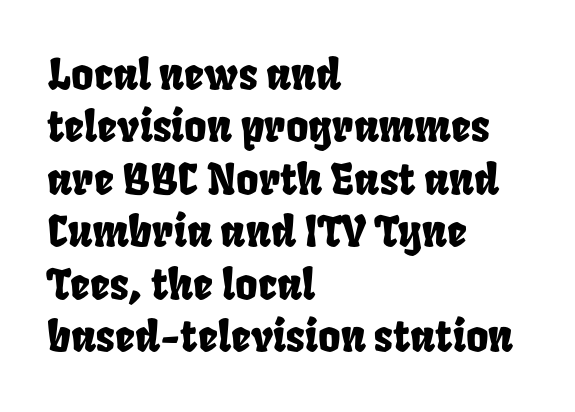
{"width": "condensed", "stroke_contrast": "low", "x_height": "large", "monospaced": "no", "underline": "no", "align": "left", "line_spacing_ratio": 1.22, "letter_spacing": "normal", "letter_spacing_em": 0.0, "glyph_px": 43}
